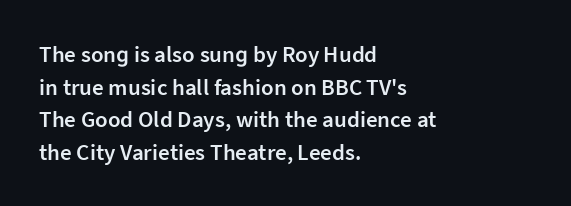
{"italic": "no", "bold": "semi", "underline": "no", "align": "left", "line_spacing": "normal", "line_spacing_ratio": 1.42, "letter_spacing": "normal", "letter_spacing_em": 0.0, "glyph_px": 23}
